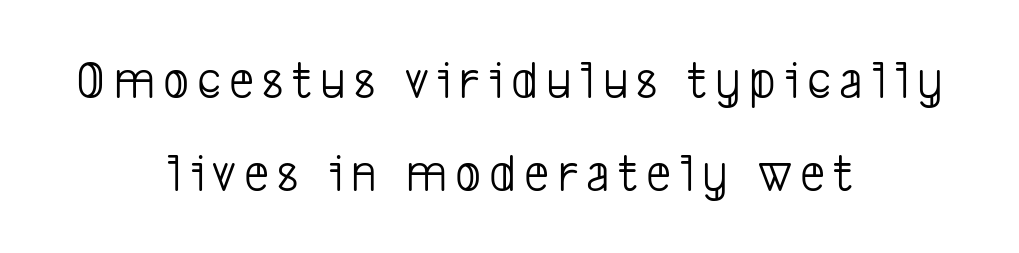
Q: Is the text bold? A: No.
Q: Is the typeface a serif or a sans-serif typeface? A: Sans-serif.
Q: Is the text underlined? A: No.
Q: How is the paragraph aligned? A: Centered.
Q: Is the spacing between lines tight, normal or loose? A: Normal.
Q: Width (condensed, normal, or wide)? A: Condensed.
Q: Stroke contrast? A: Low.
Q: x-height? A: Medium.
Q: Monospaced? A: No.
